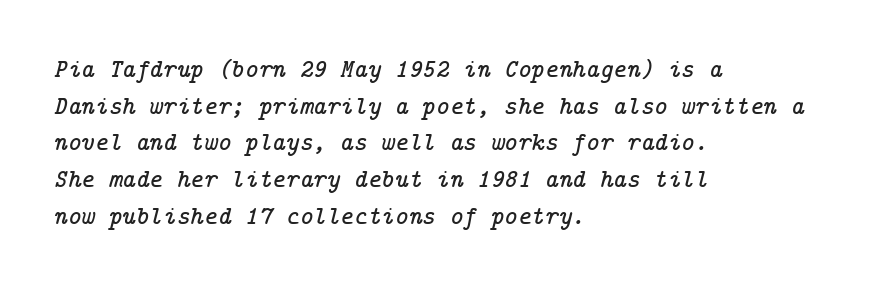
Slant detected: the letters are inclined. Horizontally, the lines are justified to the leading edge only. Check the space under the baseline: it is left empty. The letters sit at their default tracking, neither squeezed nor spread.
